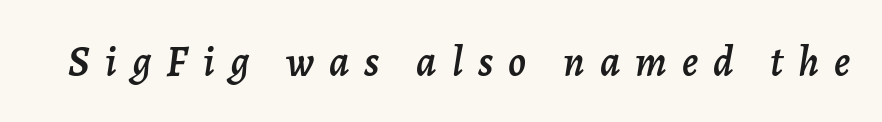
{"italic": "yes", "lean": "right", "slant_degrees": 7, "width": "normal", "stroke_contrast": "low", "x_height": "medium", "monospaced": "no", "underline": "no", "letter_spacing": "wide", "letter_spacing_em": 0.36, "glyph_px": 42}
